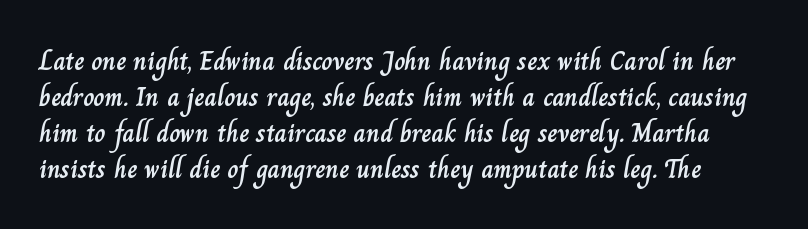
Quick note: underline off. Rows of type keep a routine distance in the vertical direction. Tracking value appears to be zero — textbook default spacing.
